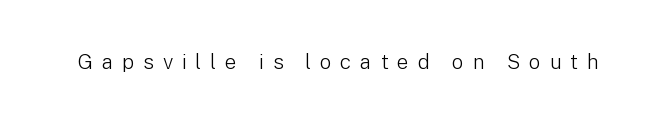
{"italic": "no", "bold": "no", "underline": "no", "letter_spacing": "wide", "letter_spacing_em": 0.41, "glyph_px": 21}
